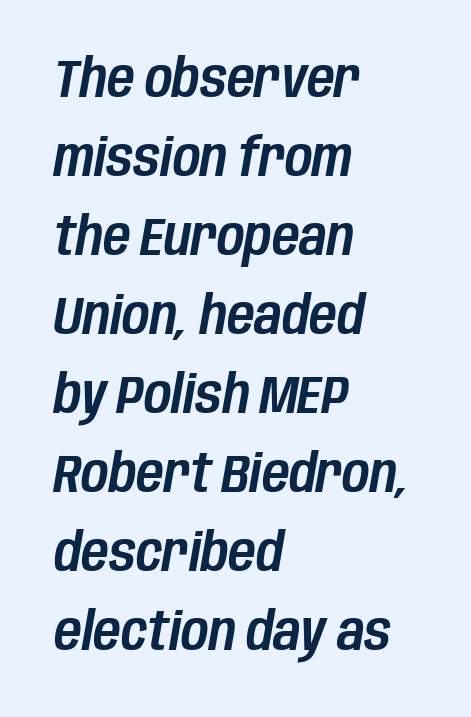
The image shows 53 px condensed type, italic (leaning right); set left-aligned, normal line spacing (1.49x), normal letter spacing, not underlined; low stroke contrast and a large x-height.
